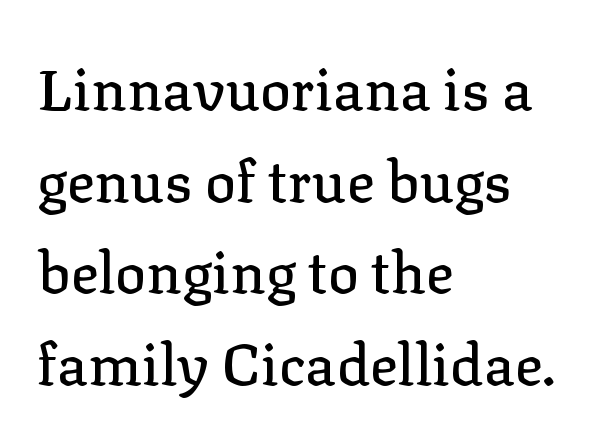
The image shows 58 px serif type, upright; set left-aligned, normal line spacing (1.58x), normal letter spacing, not underlined; low stroke contrast and a medium x-height.
